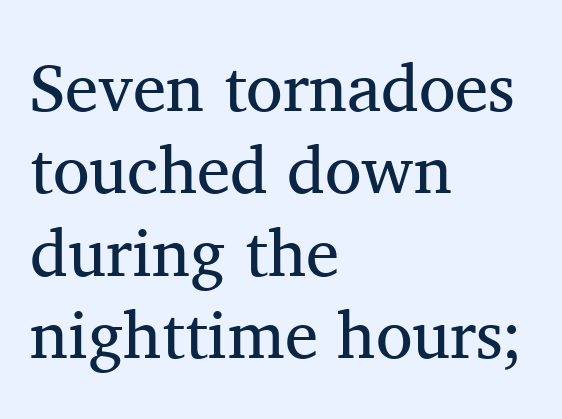
{"serif": "yes", "italic": "no", "bold": "no", "weight": "regular", "width": "normal", "stroke_contrast": "medium", "x_height": "medium", "monospaced": "no", "underline": "no", "align": "left", "line_spacing_ratio": 1.23, "letter_spacing": "normal", "letter_spacing_em": 0.0, "glyph_px": 67}
